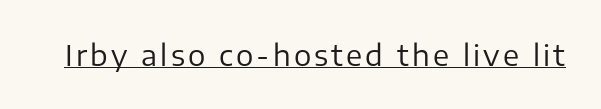
{"serif": "no", "italic": "no", "bold": "no", "weight": "regular", "width": "normal", "stroke_contrast": "low", "x_height": "medium", "monospaced": "no", "underline": "yes", "glyph_px": 29}
